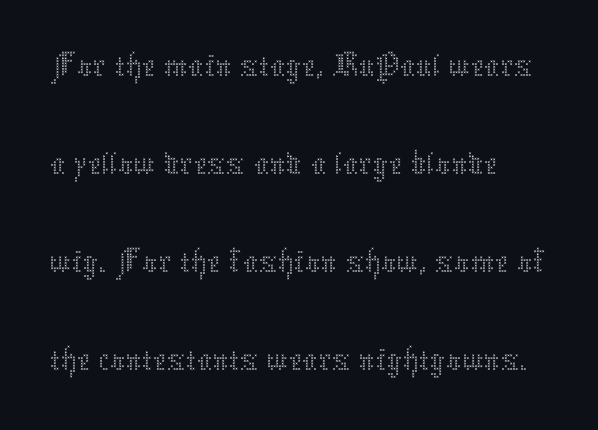
{"italic": "no", "bold": "no", "weight": "thin", "width": "normal", "stroke_contrast": "medium", "x_height": "medium", "monospaced": "no", "underline": "no", "align": "left", "line_spacing": "normal", "line_spacing_ratio": 1.29, "letter_spacing": "normal", "letter_spacing_em": 0.0, "glyph_px": 76}
